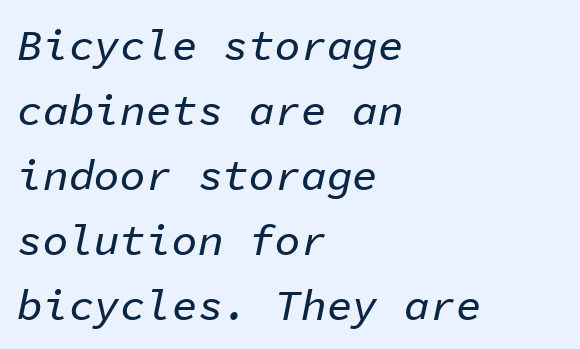
Rendered with sloped, italic letterforms. Check under the words: just untouched page. Caption: multi-line text, flush left, ragged right. Spacing between characters is what you'd get straight out of the box.
